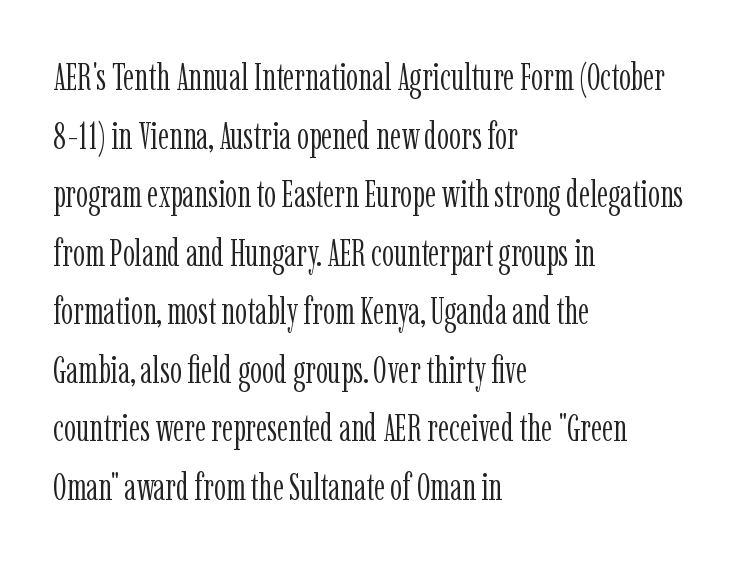
Q: Is the text bold? A: No.
Q: Is the text italic (slanted)? A: No, it is upright.
Q: Is the typeface a serif or a sans-serif typeface? A: Serif.
Q: Is the text underlined? A: No.
Q: How is the paragraph aligned? A: Left-aligned.
Q: Is the spacing between letters normal or unusually wide? A: Normal.
Q: Is the spacing between lines tight, normal or loose? A: Normal.
Q: Width (condensed, normal, or wide)? A: Condensed.
Q: Stroke contrast? A: Low.
Q: x-height? A: Medium.
Q: Monospaced? A: No.
